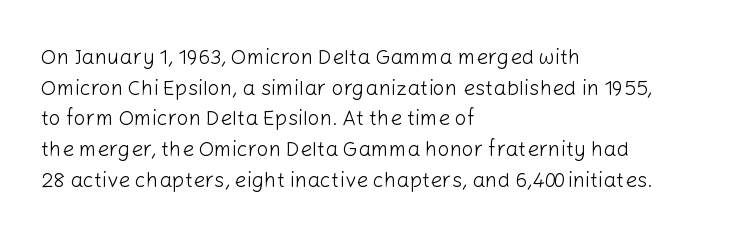
Q: Is the text bold? A: No.
Q: Is the text italic (slanted)? A: No, it is upright.
Q: Is the text underlined? A: No.
Q: How is the paragraph aligned? A: Left-aligned.
Q: Is the spacing between letters normal or unusually wide? A: Normal.
Q: Is the spacing between lines tight, normal or loose? A: Normal.
